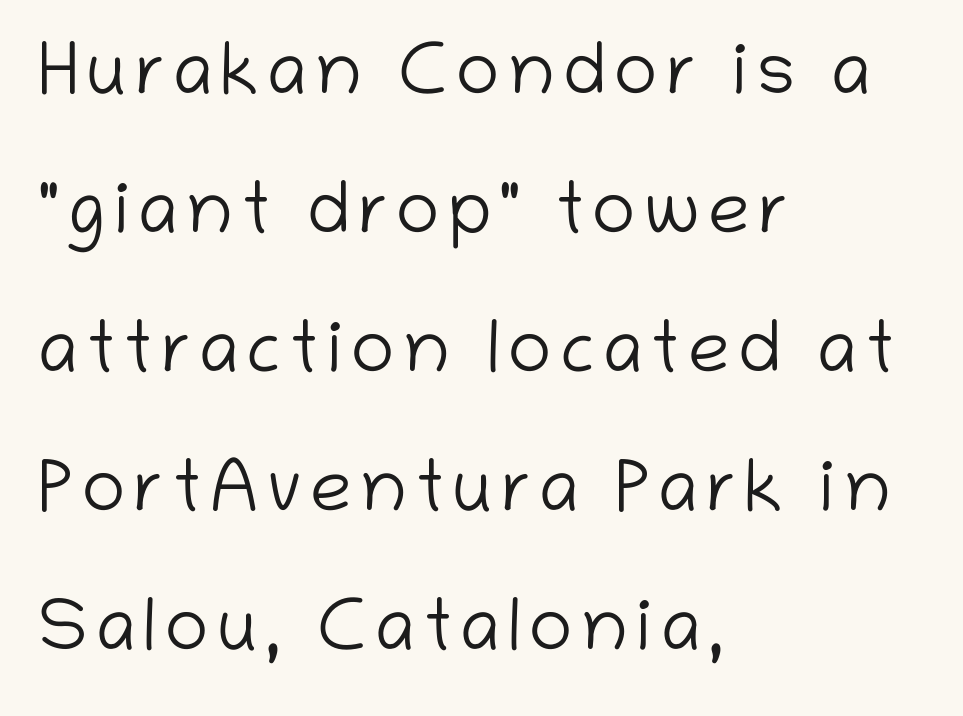
Q: Is the text bold? A: No.
Q: Is the text italic (slanted)? A: No, it is upright.
Q: Is the typeface a serif or a sans-serif typeface? A: Sans-serif.
Q: Is the text underlined? A: No.
Q: How is the paragraph aligned? A: Left-aligned.
Q: Width (condensed, normal, or wide)? A: Normal.
Q: Stroke contrast? A: Low.
Q: x-height? A: Medium.
Q: Monospaced? A: No.
